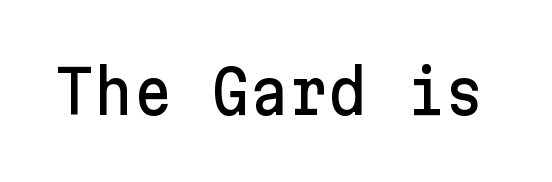
{"serif": "no", "italic": "no", "width": "normal", "stroke_contrast": "low", "x_height": "medium", "underline": "no", "letter_spacing": "normal", "letter_spacing_em": 0.0, "glyph_px": 60}
